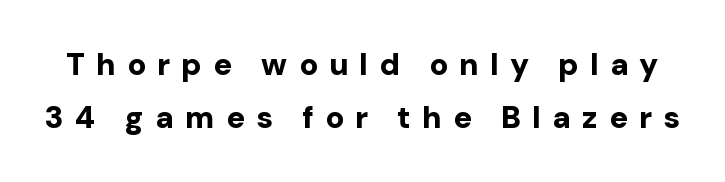
In terms of letterspacing, this is a distinctly airy, spread setting. The font family rendered here belongs to the sans-serif group. Every letter is thick-stroked: bold, no question. These lines are rendered in a variable-pitch font. The designer left line spacing at the default.
